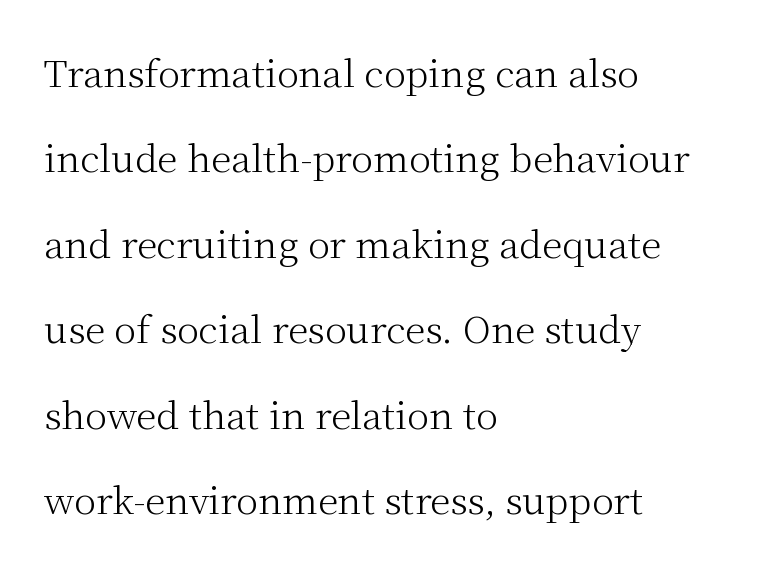
The image shows 37 px light serif type, upright; set left-aligned, loose line spacing (2.31x), normal letter spacing, not underlined; medium stroke contrast and a medium x-height.
